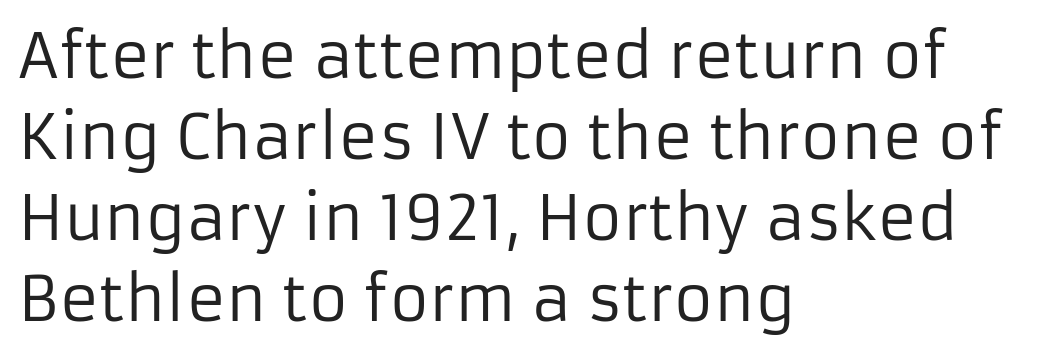
Q: Is the text bold? A: No.
Q: Is the text italic (slanted)? A: No, it is upright.
Q: Is the typeface a serif or a sans-serif typeface? A: Sans-serif.
Q: Is the text underlined? A: No.
Q: How is the paragraph aligned? A: Left-aligned.
Q: Is the spacing between letters normal or unusually wide? A: Normal.
Q: Is the spacing between lines tight, normal or loose? A: Normal.
Q: Width (condensed, normal, or wide)? A: Normal.
Q: Stroke contrast? A: Low.
Q: x-height? A: Medium.
Q: Monospaced? A: No.
